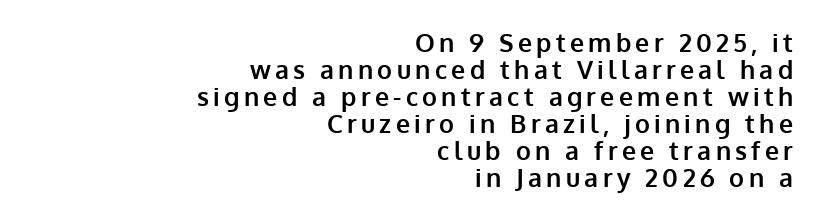
A roman cut, with each character standing at attention. One-word summary of the alignment: right. Descender tails drop into unmarked territory. Is there much room between lines? No — they nearly touch. The font is running at its bold setting.
